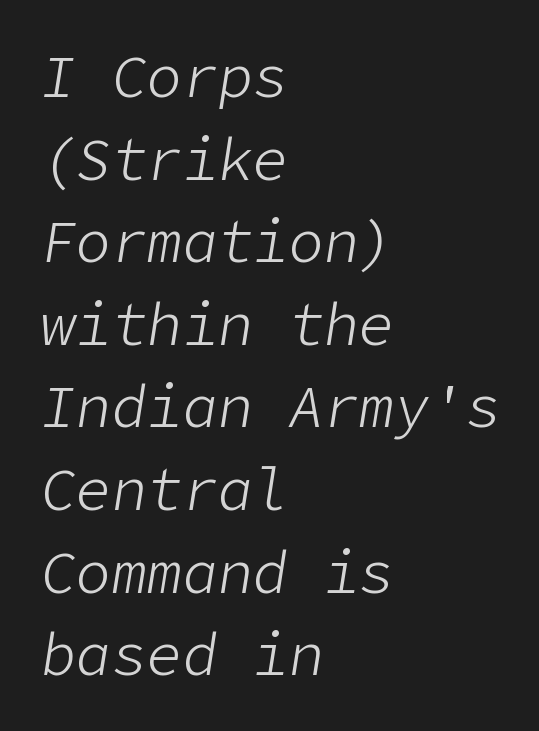
Q: Is the text bold? A: No.
Q: Is the text italic (slanted)? A: Yes, it leans right by about 9 degrees.
Q: Is the text underlined? A: No.
Q: How is the paragraph aligned? A: Left-aligned.
Q: Is the spacing between letters normal or unusually wide? A: Normal.
Q: Is the spacing between lines tight, normal or loose? A: Normal.
Q: Width (condensed, normal, or wide)? A: Normal.
Q: Stroke contrast? A: Low.
Q: x-height? A: Medium.
